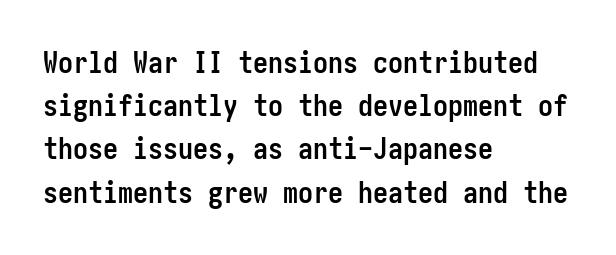
The image shows 30 px semibold, condensed sans-serif type, upright; set left-aligned, normal line spacing (1.44x), normal letter spacing, not underlined; low stroke contrast and a medium x-height.
